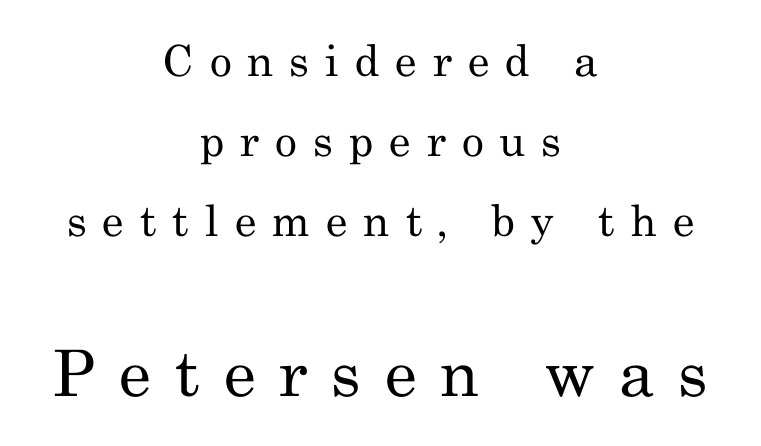
{"serif": "yes", "italic": "no", "bold": "no", "weight": "regular", "width": "normal", "stroke_contrast": "medium", "x_height": "small", "monospaced": "no", "underline": "no", "align": "center", "line_spacing_ratio": 1.86, "letter_spacing": "wide", "letter_spacing_em": 0.37, "larger_block": "second", "size_ratio": 1.49, "glyph_px": 64}
